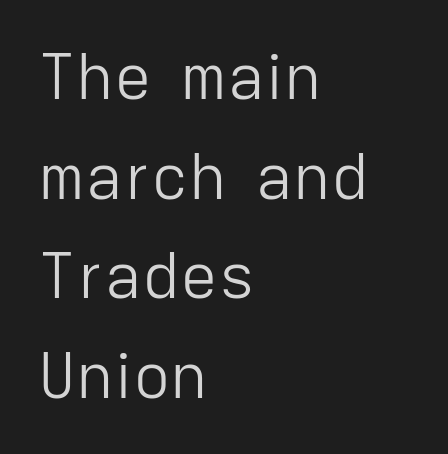
Q: Is the text bold? A: No.
Q: Is the text italic (slanted)? A: No, it is upright.
Q: Is the typeface a serif or a sans-serif typeface? A: Sans-serif.
Q: Is the text underlined? A: No.
Q: How is the paragraph aligned? A: Left-aligned.
Q: Is the spacing between letters normal or unusually wide? A: Normal.
Q: Is the spacing between lines tight, normal or loose? A: Normal.
Q: Width (condensed, normal, or wide)? A: Normal.
Q: Stroke contrast? A: Low.
Q: x-height? A: Medium.
Q: Monospaced? A: No.
